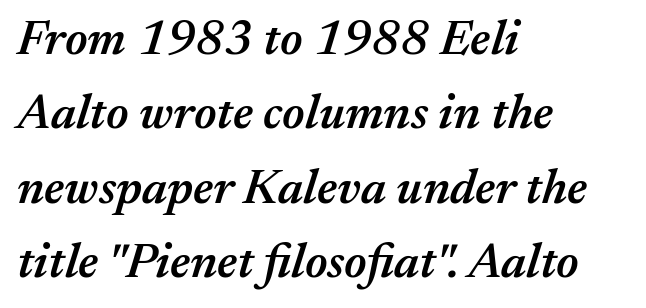
Check the space under the baseline: it is left empty. Does the copy run flush right? No — it runs flush left. Words appear dense and cohesive because spacing is normal. The lettering tilts uniformly, giving the passage an italic look. On the weight axis this lands at semibold, roughly 600. Is there much room between lines? A standard amount, neither cramped nor airy.
